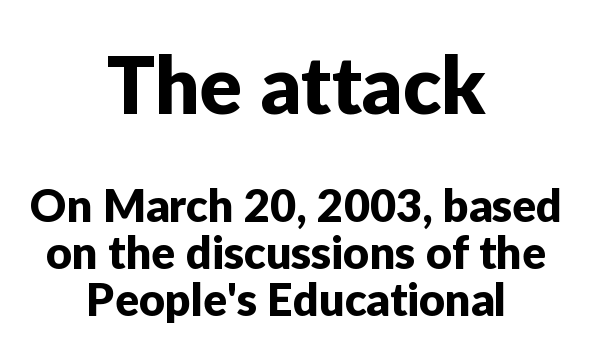
Q: Is the text italic (slanted)? A: No, it is upright.
Q: Is the typeface a serif or a sans-serif typeface? A: Sans-serif.
Q: Is the text underlined? A: No.
Q: How is the paragraph aligned? A: Centered.
Q: Is the spacing between letters normal or unusually wide? A: Normal.
Q: Is the spacing between lines tight, normal or loose? A: Tight.
Q: Which block of text is set in a larger size, the first (top) or the second (bottom)? A: The first (top) one.
Q: Width (condensed, normal, or wide)? A: Normal.
Q: Stroke contrast? A: Low.
Q: x-height? A: Medium.
Q: Monospaced? A: No.
